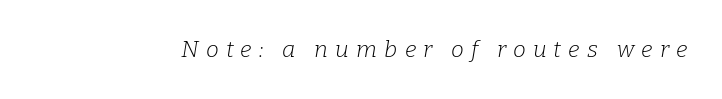
Q: Is the text bold? A: No.
Q: Is the text italic (slanted)? A: Yes, it leans right by about 9 degrees.
Q: Is the text underlined? A: No.
Q: Is the spacing between letters normal or unusually wide? A: Unusually wide.
